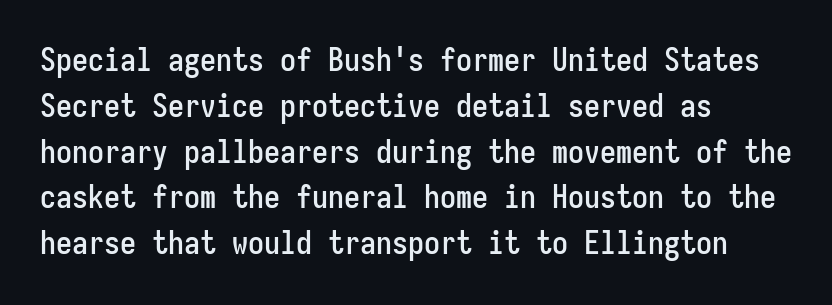
{"serif": "no", "italic": "no", "width": "condensed", "stroke_contrast": "low", "x_height": "medium", "monospaced": "yes", "underline": "no", "align": "left", "line_spacing": "normal", "line_spacing_ratio": 1.43, "letter_spacing": "normal", "letter_spacing_em": 0.0, "glyph_px": 32}
